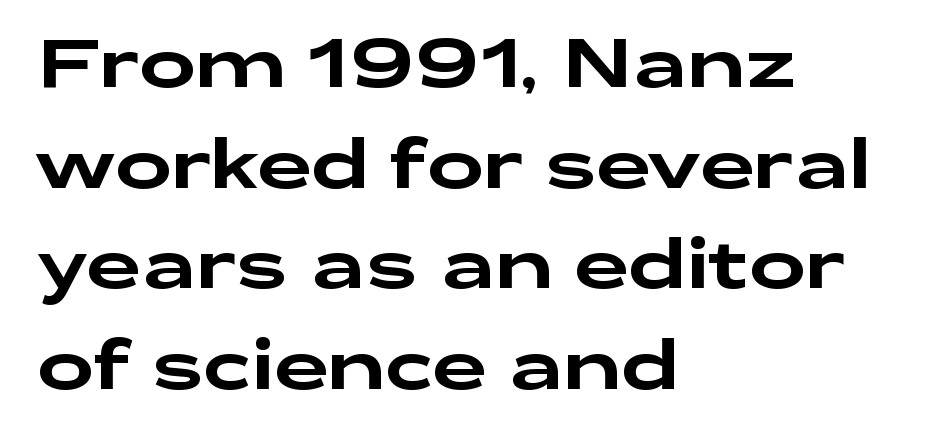
The image shows 68 px wide sans-serif type, upright; set left-aligned, normal line spacing (1.48x), normal letter spacing, not underlined; low stroke contrast and a medium x-height.
